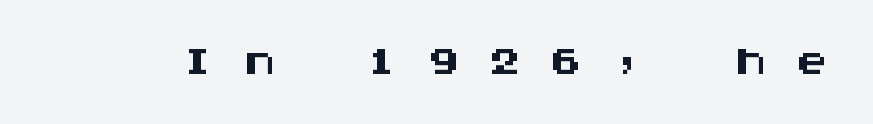
{"serif": "no", "italic": "no", "width": "wide", "stroke_contrast": "medium", "x_height": "large", "monospaced": "yes", "underline": "no", "letter_spacing": "wide", "letter_spacing_em": 0.43, "glyph_px": 66}
